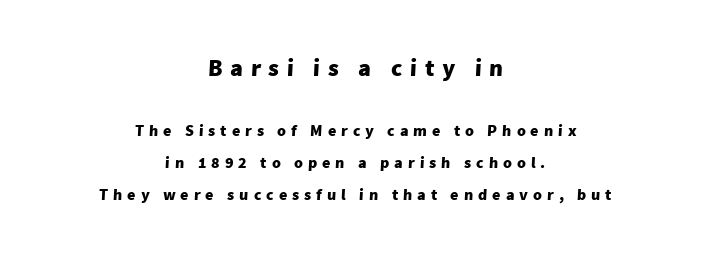
The image shows 24 px bold type; set centered, loose line spacing (2.02x), unusually wide letter spacing (+0.31 em), not underlined; the first (top) block is 1.5x larger.
